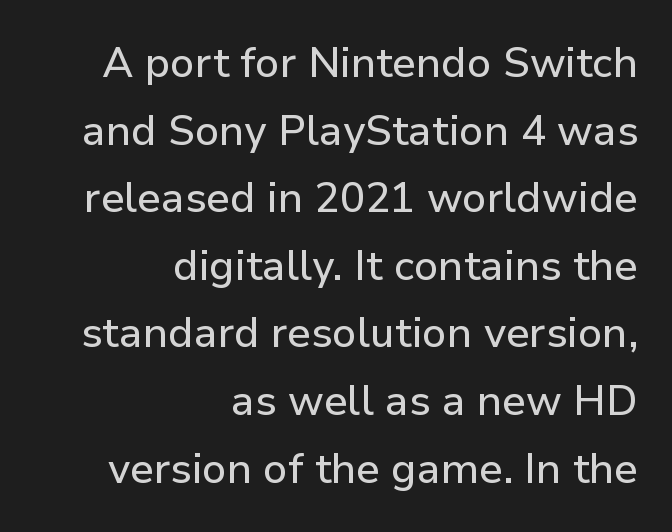
The image shows 42 px sans-serif type, upright; set right-aligned, normal line spacing (1.61x), normal letter spacing, not underlined; low stroke contrast and a medium x-height.
